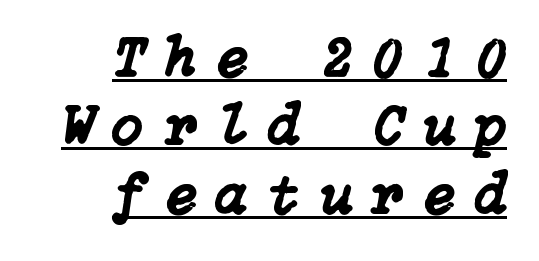
Q: Is the text italic (slanted)? A: Yes, it leans right by about 15 degrees.
Q: Is the text underlined? A: Yes.
Q: How is the paragraph aligned? A: Right-aligned.
Q: Is the spacing between letters normal or unusually wide? A: Unusually wide.
Q: Width (condensed, normal, or wide)? A: Normal.
Q: Stroke contrast? A: Low.
Q: x-height? A: Medium.
